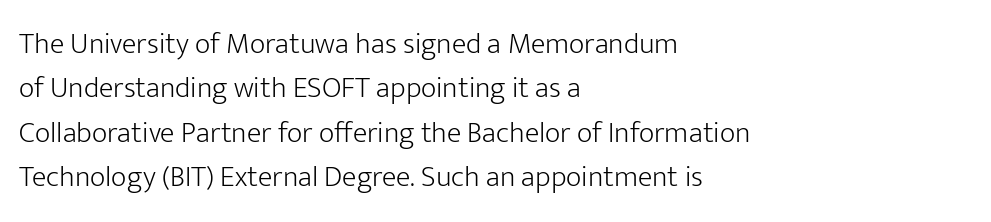
{"serif": "no", "italic": "no", "bold": "no", "weight": "light", "width": "normal", "stroke_contrast": "low", "x_height": "medium", "monospaced": "no", "underline": "no", "align": "left", "line_spacing": "normal", "line_spacing_ratio": 1.48, "letter_spacing": "normal", "letter_spacing_em": 0.0, "glyph_px": 30}
